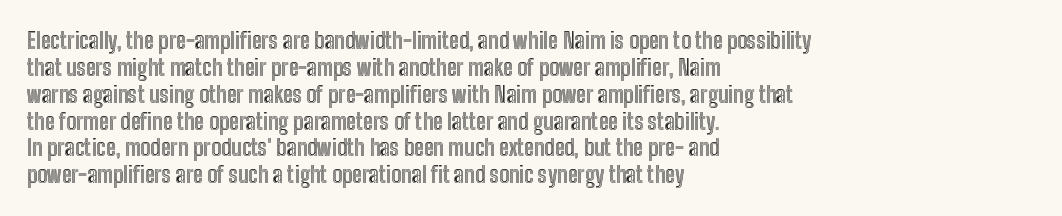
Is the block centered? No — it sits flush against the left margin. Beneath every word, the page is bare. What stands out about the letter spacing? Nothing — it is the standard amount. The lettering stays uniformly vertical, giving the passage a roman look.
